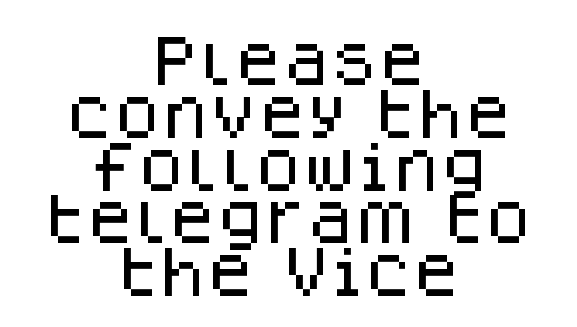
{"serif": "no", "italic": "no", "width": "normal", "stroke_contrast": "low", "x_height": "large", "monospaced": "no", "underline": "no", "align": "center", "line_spacing": "tight", "line_spacing_ratio": 0.96, "letter_spacing": "normal", "letter_spacing_em": 0.0, "glyph_px": 55}
